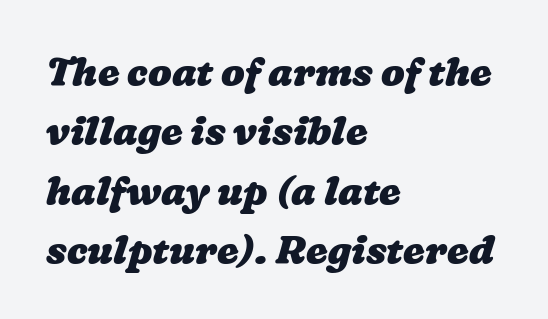
Quick note: underline off. Looks like regular typesetting: each glyph gets only the width it needs. Reading down the column, the eye jumps a familiar distance to each next line. These lines are set flush left with a ragged right edge.
